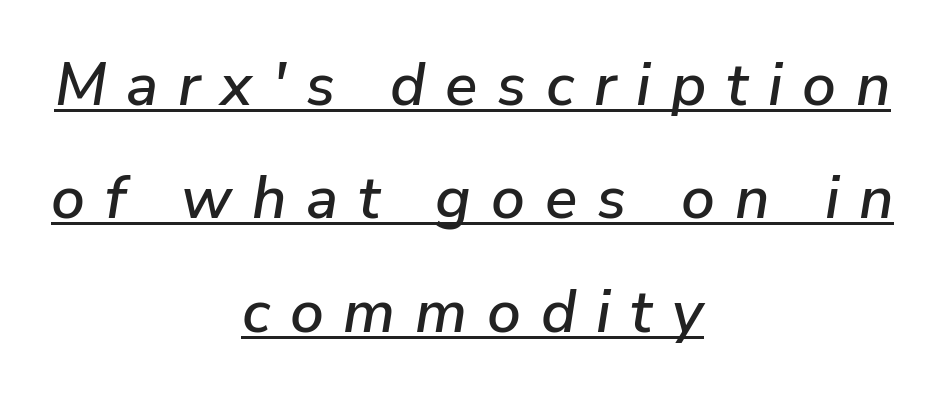
The image shows 60 px text type, italic (leaning right); set centered, line spacing 1.89x, unusually wide letter spacing (+0.33 em), underlined; low stroke contrast and a medium x-height.
